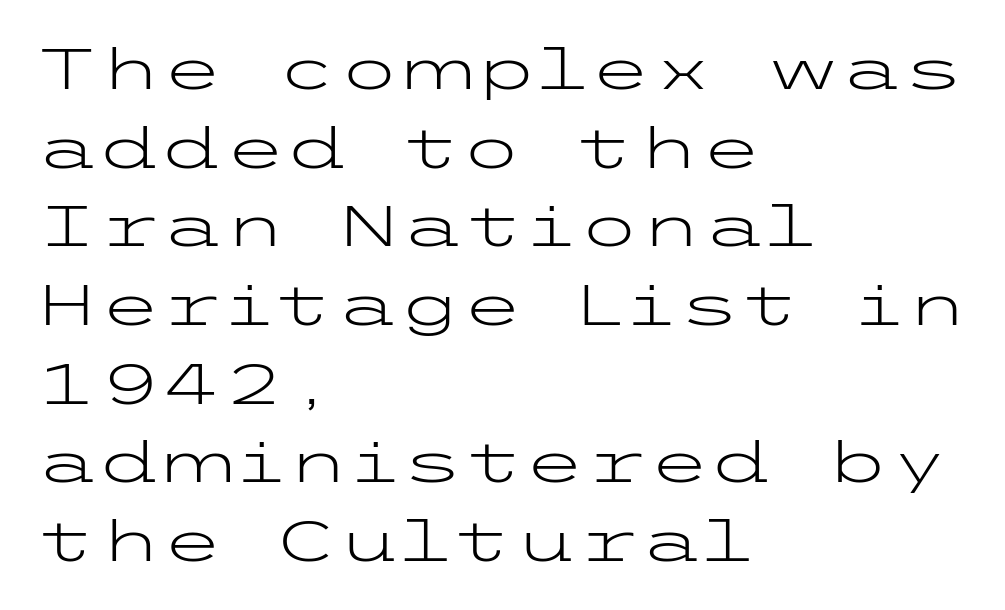
The image shows 57 px light, wide sans-serif type, upright; set left-aligned, normal line spacing (1.38x), normal letter spacing, not underlined; low stroke contrast and a medium x-height.
